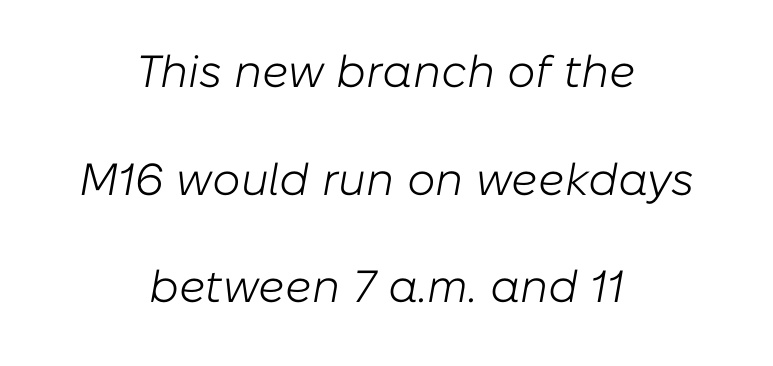
Q: Is the text bold? A: No.
Q: Is the text italic (slanted)? A: Yes, it leans right by about 10 degrees.
Q: Is the text underlined? A: No.
Q: How is the paragraph aligned? A: Centered.
Q: Is the spacing between letters normal or unusually wide? A: Normal.
Q: Is the spacing between lines tight, normal or loose? A: Loose.
Q: Width (condensed, normal, or wide)? A: Normal.
Q: Stroke contrast? A: Low.
Q: x-height? A: Medium.
Q: Monospaced? A: No.
